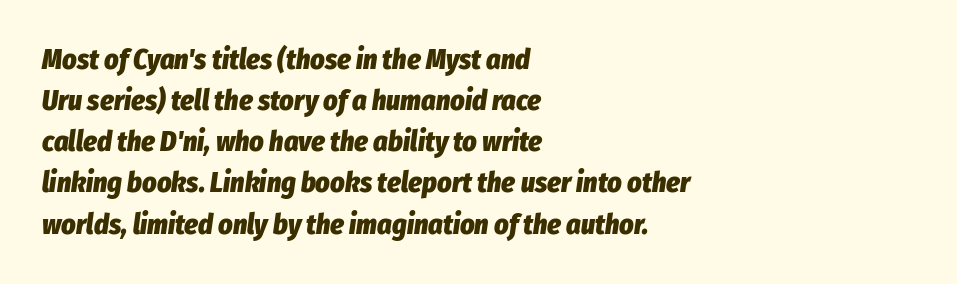
{"italic": "yes", "lean": "right", "slant_degrees": 8, "bold": "yes", "weight": "heavy", "width": "condensed", "stroke_contrast": "low", "x_height": "medium", "monospaced": "no", "underline": "no", "align": "left", "line_spacing": "normal", "line_spacing_ratio": 1.47, "letter_spacing": "normal", "letter_spacing_em": 0.0, "glyph_px": 28}
